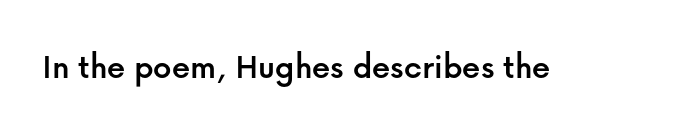
{"serif": "no", "italic": "no", "width": "normal", "stroke_contrast": "low", "x_height": "medium", "monospaced": "no", "underline": "no", "letter_spacing": "normal", "letter_spacing_em": 0.0, "glyph_px": 36}
